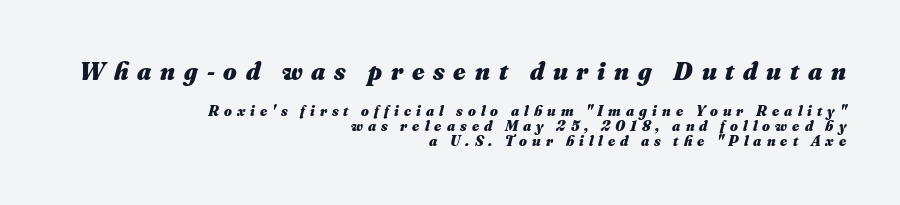
The image shows 26 px bold type, italic (leaning right); set right-aligned, tight line spacing (1.01x), unusually wide letter spacing (+0.34 em), not underlined; the first (top) block is 1.73x larger.
